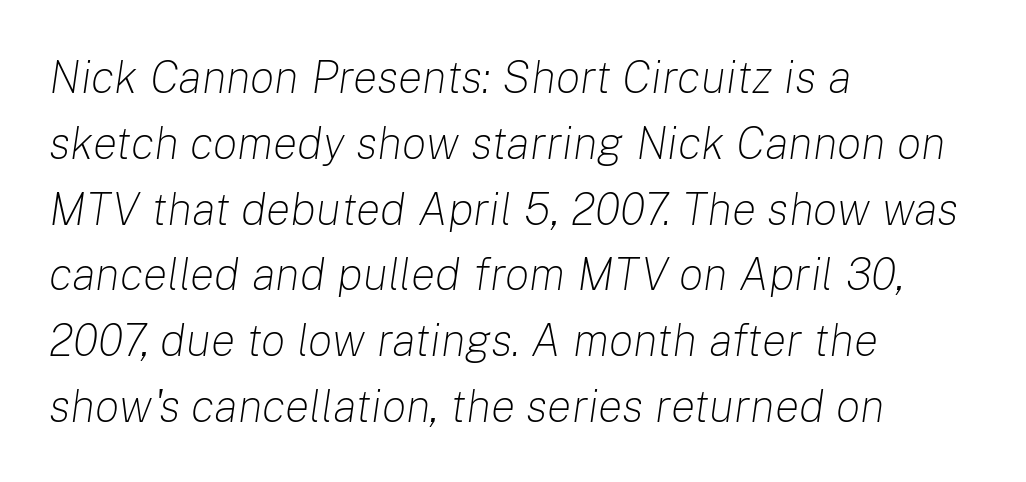
The image shows 46 px light type, italic (leaning right); set left-aligned, normal line spacing (1.43x), normal letter spacing, not underlined; low stroke contrast and a medium x-height.
